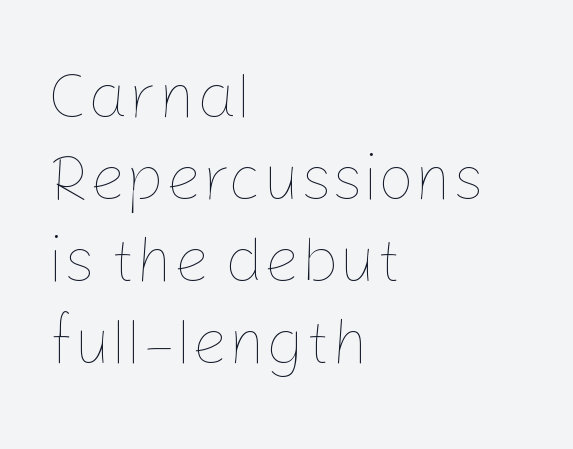
{"italic": "no", "bold": "no", "weight": "thin", "width": "normal", "stroke_contrast": "low", "x_height": "medium", "monospaced": "no", "underline": "no", "align": "left", "line_spacing": "normal", "line_spacing_ratio": 1.28, "letter_spacing": "normal", "letter_spacing_em": 0.0, "glyph_px": 64}
